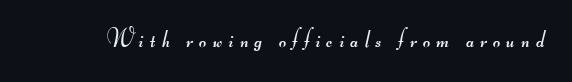
The image shows 25 px text type; set unusually wide letter spacing (+0.25 em), not underlined.
